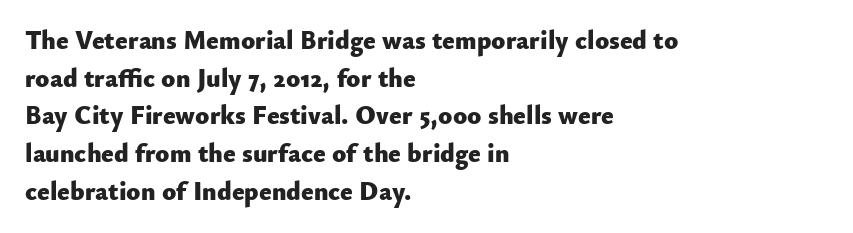
On the weight axis this lands at bold, roughly 700. Words float on clear page, feet unadorned. Interline gaps are of average width in this sample. The rendering keeps characters at their native spacing. In terms of posture, this sample is upright.
